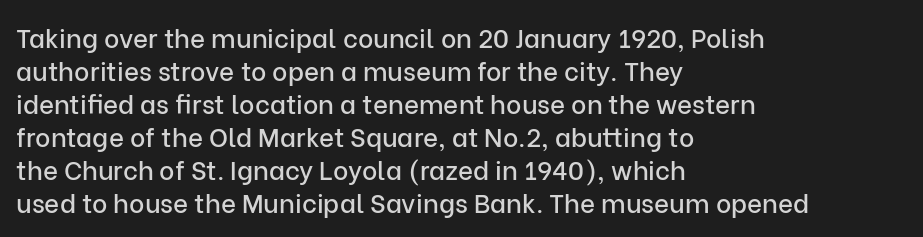
The image shows 26 px text type, upright; set left-aligned, normal line spacing (1.27x), normal letter spacing, not underlined.
